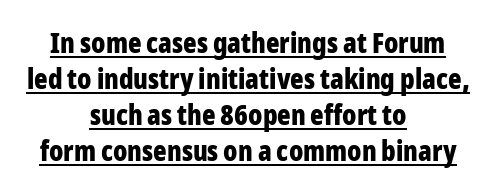
Centered paragraph, ragged on both sides. The specimen includes a rule beneath the text block's lines. The block of text has a typical density, with ordinary space between rows. In terms of letterspacing, this is plain default setting.
